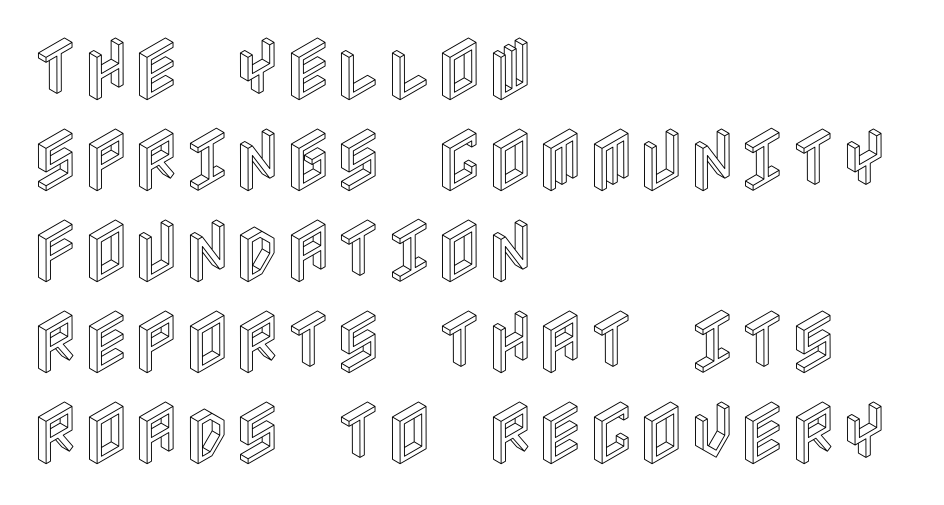
{"italic": "no", "width": "condensed", "x_height": "large", "underline": "no", "align": "left", "line_spacing": "normal", "line_spacing_ratio": 1.32, "letter_spacing": "normal", "letter_spacing_em": 0.0, "glyph_px": 69}
